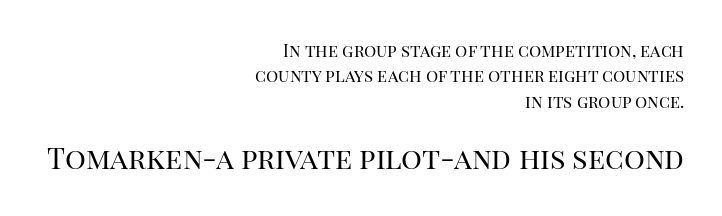
The image shows 29 px regular-weight serif type, upright; set right-aligned, normal line spacing (1.49x), normal letter spacing, not underlined; the second (bottom) block is 1.71x larger; high stroke contrast and a large x-height.
